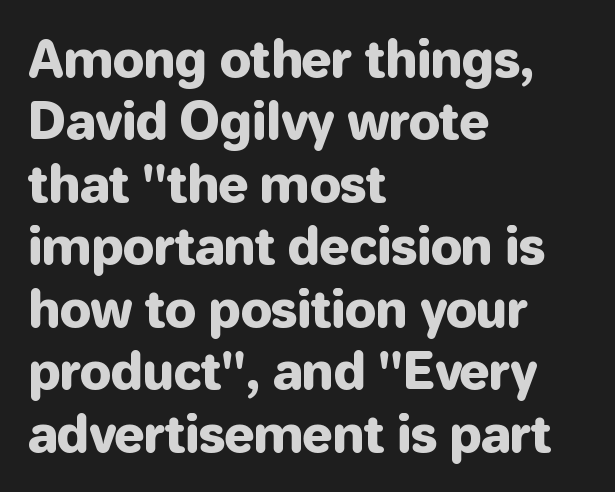
The image shows 50 px sans-serif type, upright; set left-aligned, normal line spacing (1.25x), normal letter spacing, not underlined; low stroke contrast and a medium x-height.
